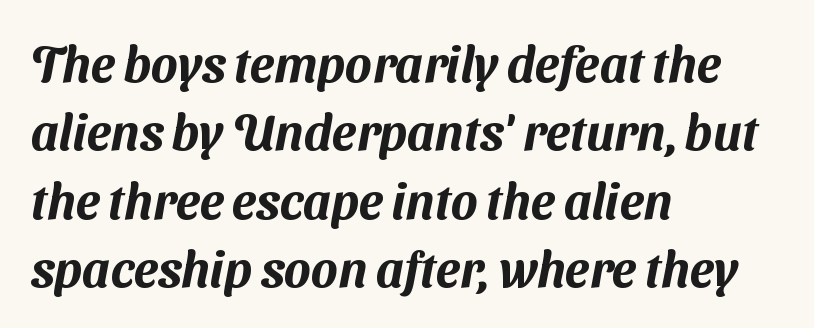
Q: Is the typeface a serif or a sans-serif typeface? A: Sans-serif.
Q: Is the text underlined? A: No.
Q: How is the paragraph aligned? A: Left-aligned.
Q: Is the spacing between letters normal or unusually wide? A: Normal.
Q: Is the spacing between lines tight, normal or loose? A: Normal.
Q: Width (condensed, normal, or wide)? A: Normal.
Q: Stroke contrast? A: Medium.
Q: x-height? A: Medium.
Q: Monospaced? A: No.
